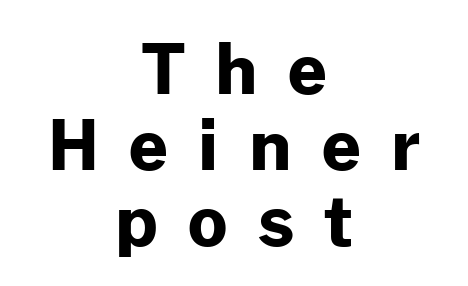
Q: Is the text bold? A: Yes.
Q: Is the text italic (slanted)? A: No, it is upright.
Q: Is the typeface a serif or a sans-serif typeface? A: Sans-serif.
Q: Is the text underlined? A: No.
Q: How is the paragraph aligned? A: Centered.
Q: Is the spacing between letters normal or unusually wide? A: Unusually wide.
Q: Is the spacing between lines tight, normal or loose? A: Tight.
Q: Width (condensed, normal, or wide)? A: Normal.
Q: Stroke contrast? A: Low.
Q: x-height? A: Medium.
Q: Monospaced? A: No.
